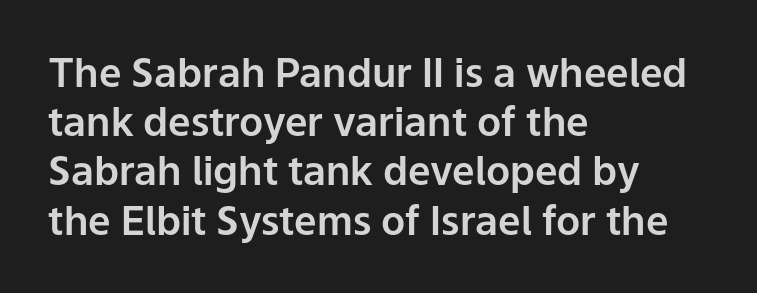
Q: Is the text italic (slanted)? A: No, it is upright.
Q: Is the typeface a serif or a sans-serif typeface? A: Sans-serif.
Q: Is the text underlined? A: No.
Q: How is the paragraph aligned? A: Left-aligned.
Q: Is the spacing between letters normal or unusually wide? A: Normal.
Q: Width (condensed, normal, or wide)? A: Normal.
Q: Stroke contrast? A: Low.
Q: x-height? A: Medium.
Q: Monospaced? A: No.
